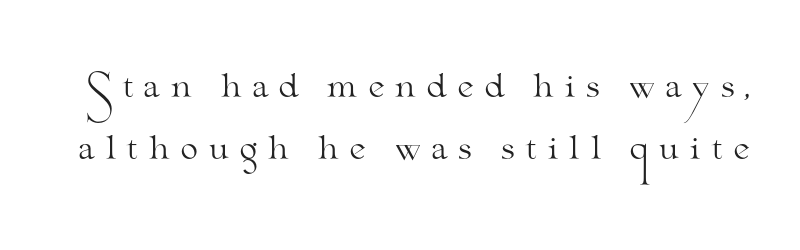
The letterforms stand isolated, each surrounded by extra space. Regarding leading, the lines here are spaced well apart. Looks like regular typesetting: each glyph gets only the width it needs. Unbolded letterforms with no extra heft.
